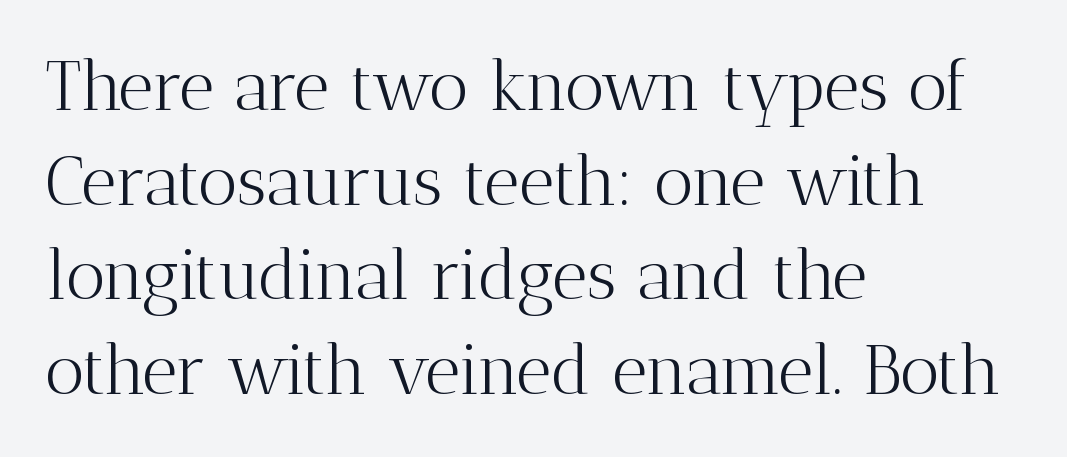
Q: Is the text bold? A: No.
Q: Is the text italic (slanted)? A: No, it is upright.
Q: Is the typeface a serif or a sans-serif typeface? A: Serif.
Q: Is the text underlined? A: No.
Q: How is the paragraph aligned? A: Left-aligned.
Q: Is the spacing between letters normal or unusually wide? A: Normal.
Q: Is the spacing between lines tight, normal or loose? A: Normal.
Q: Width (condensed, normal, or wide)? A: Normal.
Q: Stroke contrast? A: Medium.
Q: x-height? A: Medium.
Q: Monospaced? A: No.
